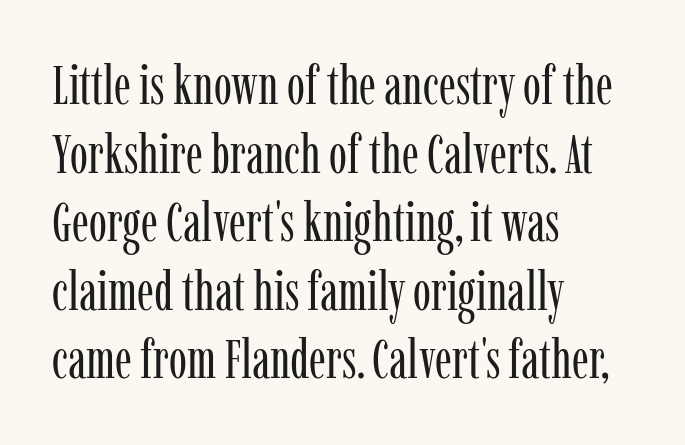
Q: Is the text bold? A: No.
Q: Is the text italic (slanted)? A: No, it is upright.
Q: Is the typeface a serif or a sans-serif typeface? A: Serif.
Q: Is the text underlined? A: No.
Q: How is the paragraph aligned? A: Left-aligned.
Q: Is the spacing between letters normal or unusually wide? A: Normal.
Q: Is the spacing between lines tight, normal or loose? A: Normal.
Q: Width (condensed, normal, or wide)? A: Condensed.
Q: Stroke contrast? A: Low.
Q: x-height? A: Medium.
Q: Monospaced? A: No.
